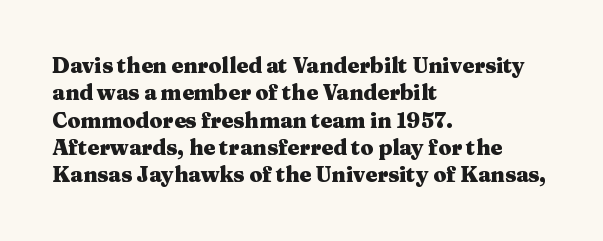
The rendering anchors every line to the left-hand side. This is the regular roman posture of the typeface. A normal amount of white space separates one row of letters from the next. The face used here is rendered with its standard letterfit. A clean baseline with only descenders dipping below it. The sample has been set heavy, in full bold.
